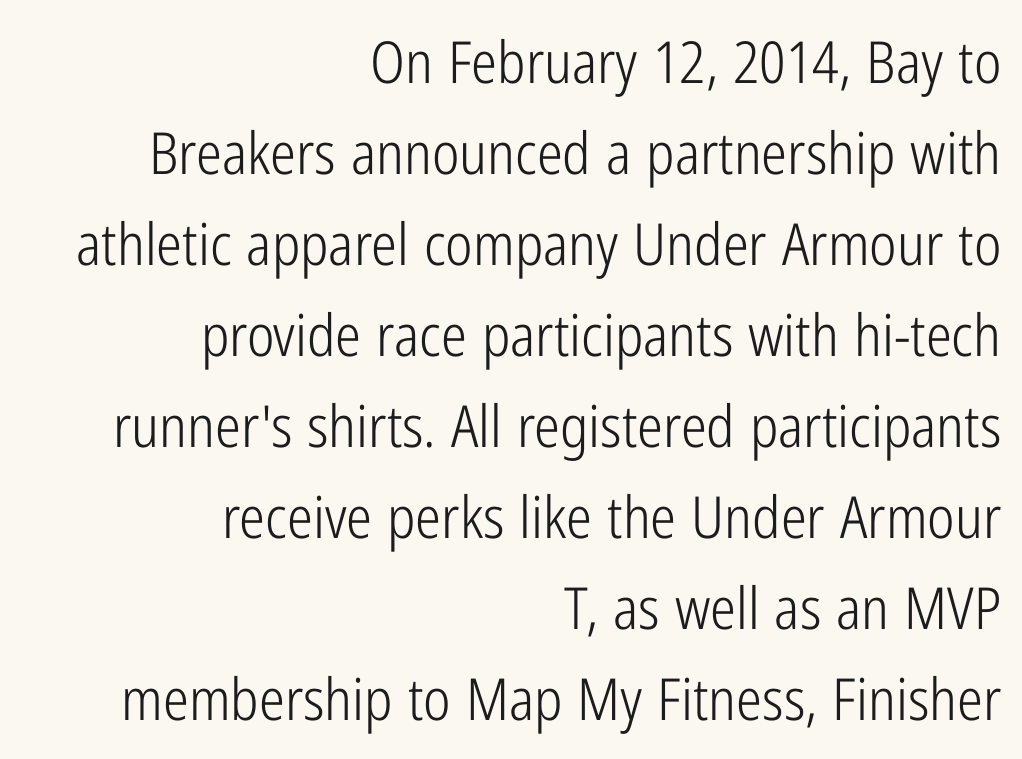
Q: Is the text bold? A: No.
Q: Is the text italic (slanted)? A: No, it is upright.
Q: Is the typeface a serif or a sans-serif typeface? A: Sans-serif.
Q: Is the text underlined? A: No.
Q: How is the paragraph aligned? A: Right-aligned.
Q: Is the spacing between letters normal or unusually wide? A: Normal.
Q: Is the spacing between lines tight, normal or loose? A: Normal.
Q: Width (condensed, normal, or wide)? A: Condensed.
Q: Stroke contrast? A: Low.
Q: x-height? A: Medium.
Q: Monospaced? A: No.
